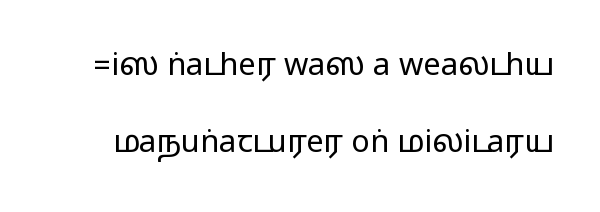
{"serif": "no", "italic": "no", "width": "wide", "stroke_contrast": "medium", "monospaced": "no", "underline": "no", "line_spacing": "loose", "line_spacing_ratio": 2.49, "letter_spacing": "normal", "letter_spacing_em": 0.0, "glyph_px": 31}
